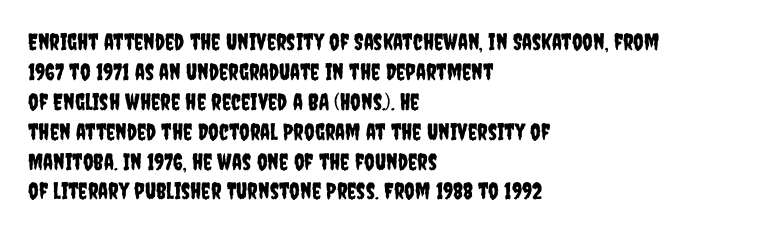
{"italic": "no", "underline": "no", "align": "left", "line_spacing": "normal", "line_spacing_ratio": 1.3, "letter_spacing": "normal", "letter_spacing_em": 0.0, "glyph_px": 23}
